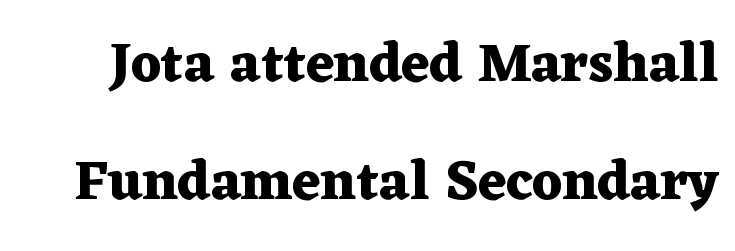
Q: Is the text bold? A: Yes.
Q: Is the text italic (slanted)? A: No, it is upright.
Q: Is the typeface a serif or a sans-serif typeface? A: Serif.
Q: Is the text underlined? A: No.
Q: Is the spacing between letters normal or unusually wide? A: Normal.
Q: Is the spacing between lines tight, normal or loose? A: Loose.
Q: Width (condensed, normal, or wide)? A: Wide.
Q: Stroke contrast? A: Medium.
Q: x-height? A: Medium.
Q: Monospaced? A: No.
